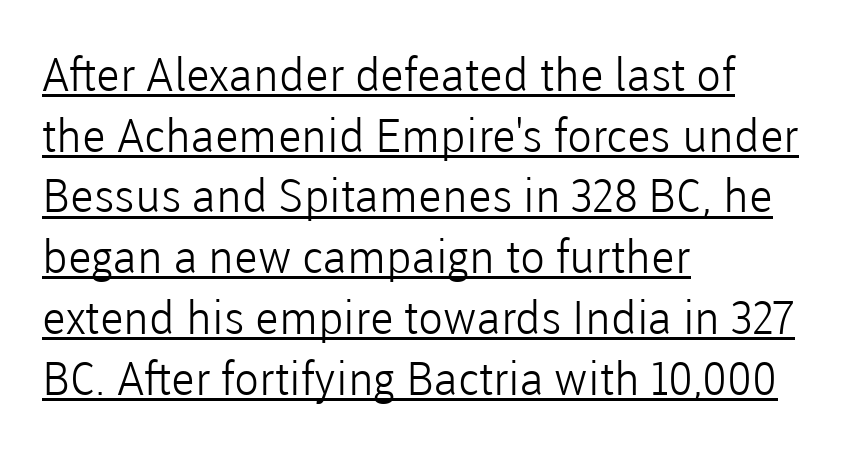
Heaviness? Minimal to ordinary, like unemphasized prose. Caption: standard tracking, unaltered. The rendering uses the underline text-decoration. What's the leading like? Ordinary, nothing unusual. Where is the straight margin? On the left.
